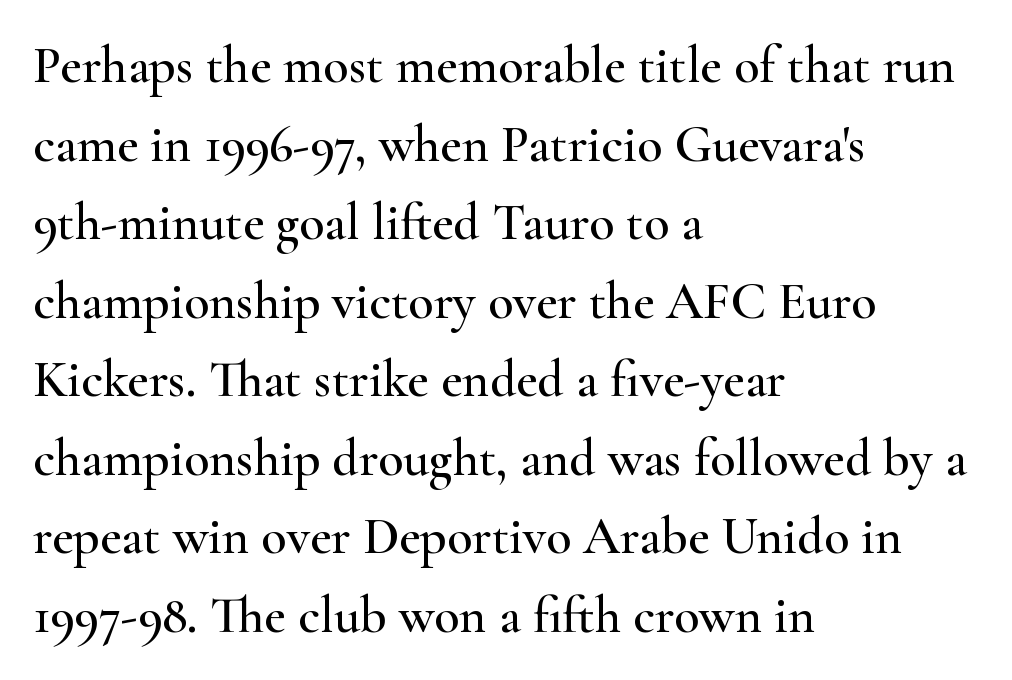
{"serif": "yes", "italic": "no", "width": "wide", "stroke_contrast": "high", "x_height": "small", "monospaced": "no", "underline": "no", "align": "left", "line_spacing": "normal", "line_spacing_ratio": 1.51, "letter_spacing": "normal", "letter_spacing_em": 0.0, "glyph_px": 52}
